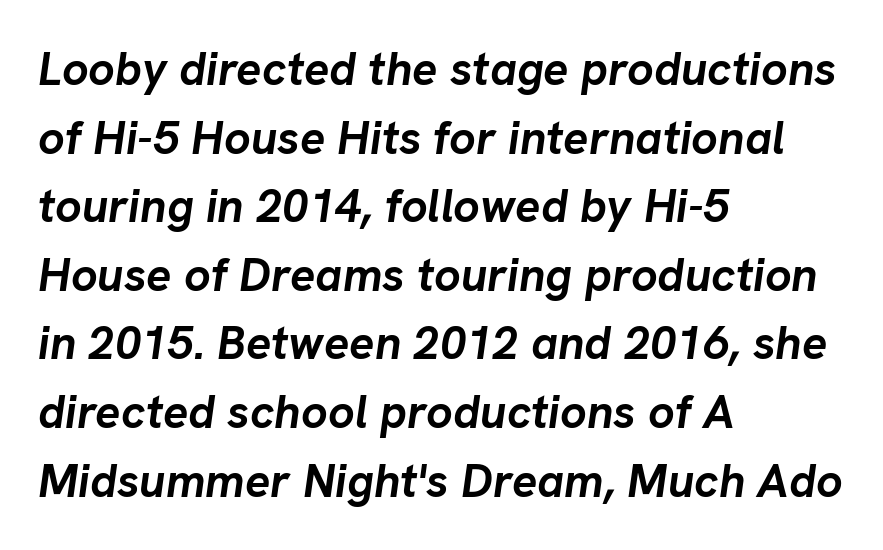
The gap between lines stays unmarked. A classic flush-left, rag-right setting is used for this passage. Summary of weight: heavy, a full bold. Here the designer chose a conventional face with non-uniform glyph widths.
